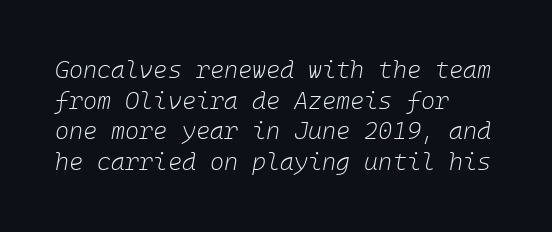
The image shows 24 px text type, italic (leaning right); set left-aligned, normal line spacing (1.28x), normal letter spacing, not underlined.
